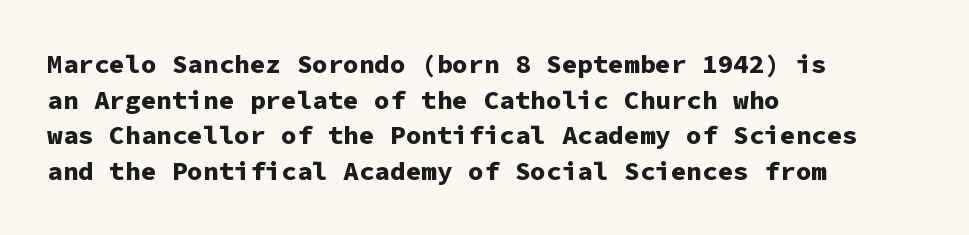
The image shows 26 px bold type, upright; set left-aligned, normal line spacing (1.37x), normal letter spacing, not underlined.
